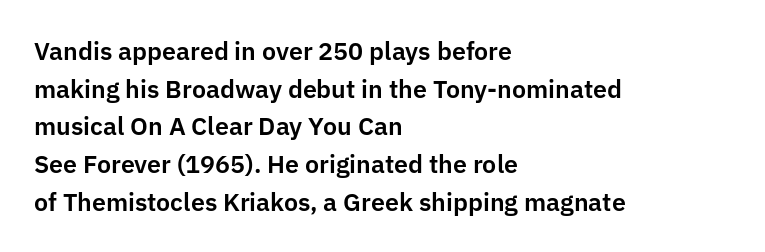
{"italic": "no", "underline": "no", "align": "left", "line_spacing": "normal", "line_spacing_ratio": 1.51, "letter_spacing": "normal", "letter_spacing_em": 0.0, "glyph_px": 25}
